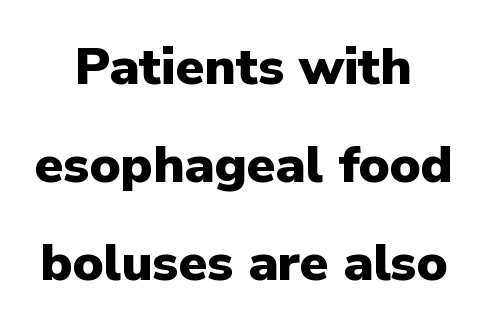
{"serif": "no", "italic": "no", "bold": "yes", "weight": "heavy", "width": "normal", "stroke_contrast": "low", "x_height": "medium", "monospaced": "no", "underline": "no", "align": "center", "line_spacing_ratio": 1.88, "letter_spacing": "normal", "letter_spacing_em": 0.0, "glyph_px": 52}
